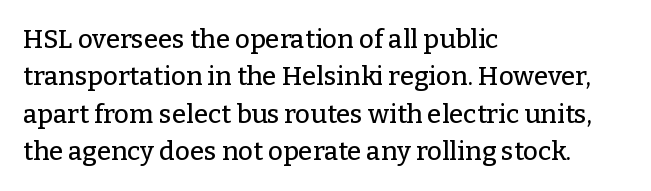
Q: Is the text italic (slanted)? A: No, it is upright.
Q: Is the text underlined? A: No.
Q: How is the paragraph aligned? A: Left-aligned.
Q: Is the spacing between letters normal or unusually wide? A: Normal.
Q: Is the spacing between lines tight, normal or loose? A: Normal.
